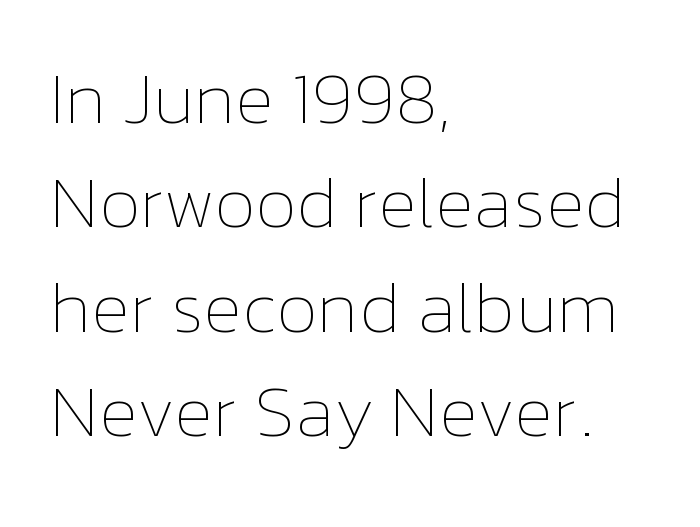
{"italic": "no", "bold": "no", "weight": "thin", "width": "normal", "stroke_contrast": "low", "x_height": "medium", "monospaced": "no", "underline": "no", "align": "left", "line_spacing": "normal", "line_spacing_ratio": 1.43, "letter_spacing": "normal", "letter_spacing_em": 0.0, "glyph_px": 73}
